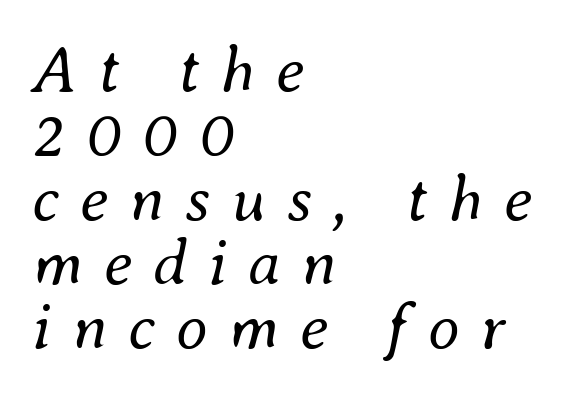
The image shows 65 px regular-weight type, italic (leaning right); set left-aligned, tight line spacing (0.99x), unusually wide letter spacing (+0.32 em), not underlined; medium stroke contrast and a small x-height.
